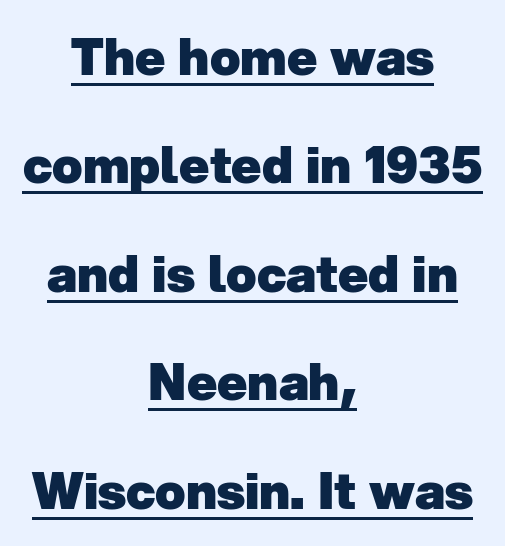
Q: Is the text bold? A: Yes.
Q: Is the typeface a serif or a sans-serif typeface? A: Sans-serif.
Q: Is the text underlined? A: Yes.
Q: How is the paragraph aligned? A: Centered.
Q: Is the spacing between letters normal or unusually wide? A: Normal.
Q: Is the spacing between lines tight, normal or loose? A: Loose.
Q: Width (condensed, normal, or wide)? A: Normal.
Q: Stroke contrast? A: Low.
Q: x-height? A: Medium.
Q: Monospaced? A: No.
